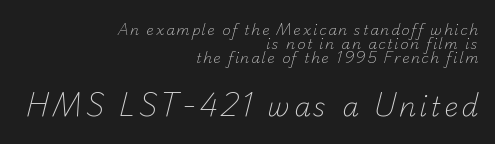
The image shows 27 px text type; set right-aligned, tight line spacing (1.0x), not underlined; the second (bottom) block is 1.93x larger.
